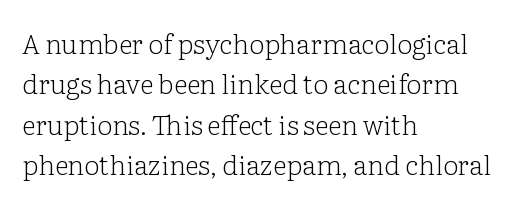
Q: Is the text bold? A: No.
Q: Is the text italic (slanted)? A: No, it is upright.
Q: Is the text underlined? A: No.
Q: How is the paragraph aligned? A: Left-aligned.
Q: Is the spacing between letters normal or unusually wide? A: Normal.
Q: Is the spacing between lines tight, normal or loose? A: Normal.
